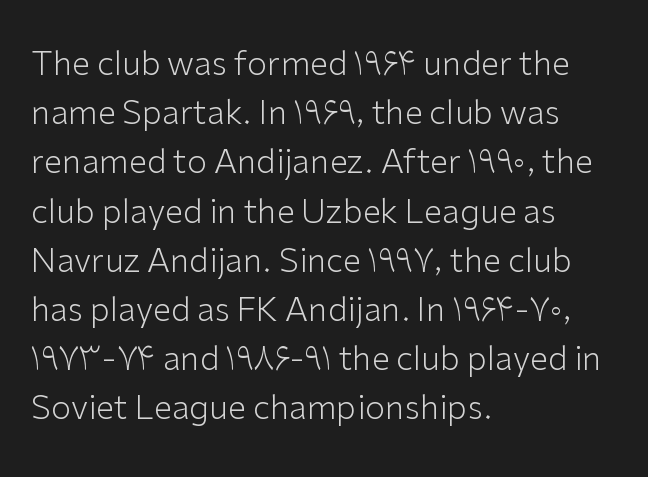
The image shows 33 px light sans-serif type, upright; set left-aligned, normal line spacing (1.49x), normal letter spacing, not underlined; low stroke contrast and a medium x-height.
